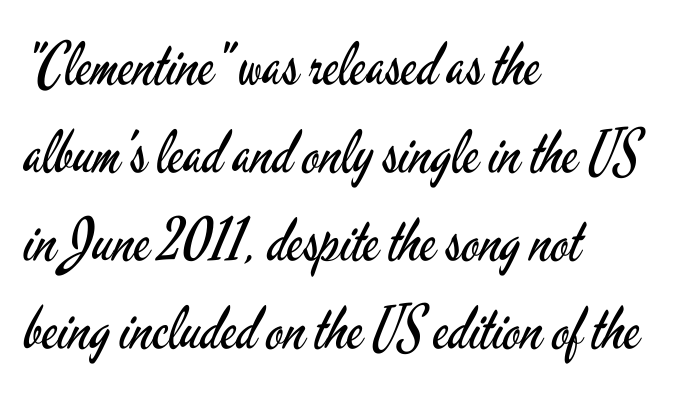
{"serif": "no", "bold": "no", "weight": "regular", "width": "condensed", "stroke_contrast": "low", "x_height": "small", "monospaced": "no", "underline": "no", "align": "left", "line_spacing": "normal", "line_spacing_ratio": 1.49, "letter_spacing": "normal", "letter_spacing_em": 0.0, "glyph_px": 59}
